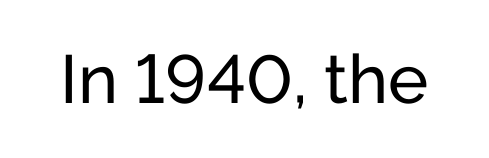
{"serif": "no", "italic": "no", "bold": "no", "weight": "regular", "width": "normal", "stroke_contrast": "low", "x_height": "medium", "monospaced": "no", "underline": "no", "letter_spacing": "normal", "letter_spacing_em": 0.0, "glyph_px": 68}
